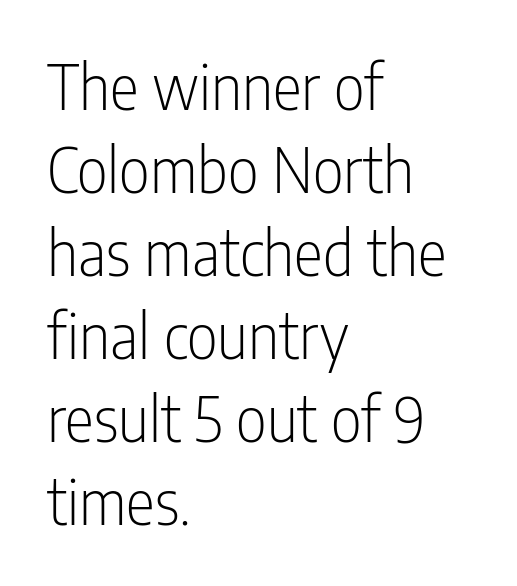
Stem width sits at or under what a default text font uses. Letter spacing: default. This is roman type, the default non-slanted kind. Decoration check: the copy has no underline.
